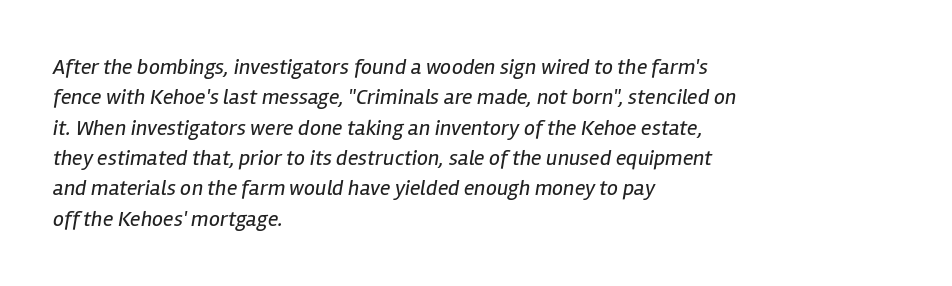
The image shows 22 px text type, italic (leaning right); set left-aligned, normal line spacing (1.38x), normal letter spacing, not underlined.
